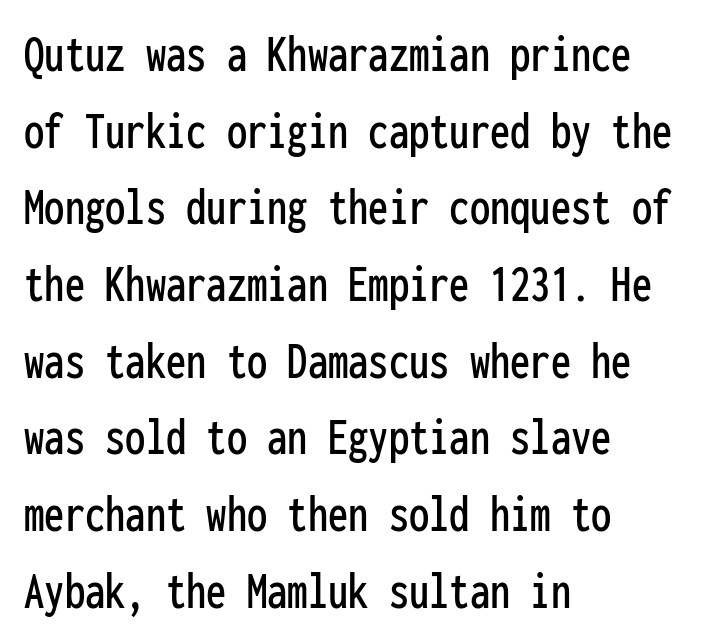
{"serif": "no", "italic": "no", "width": "condensed", "stroke_contrast": "low", "x_height": "medium", "monospaced": "yes", "underline": "no", "align": "left", "line_spacing": "normal", "line_spacing_ratio": 1.42, "letter_spacing": "normal", "letter_spacing_em": 0.0, "glyph_px": 54}
